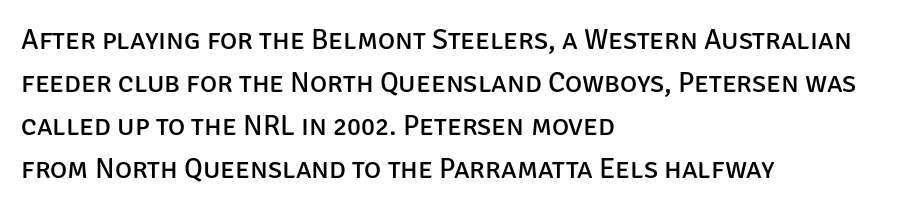
The image shows 29 px regular-weight sans-serif type, upright; set left-aligned, normal line spacing (1.48x), normal letter spacing, not underlined; low stroke contrast and a large x-height.
